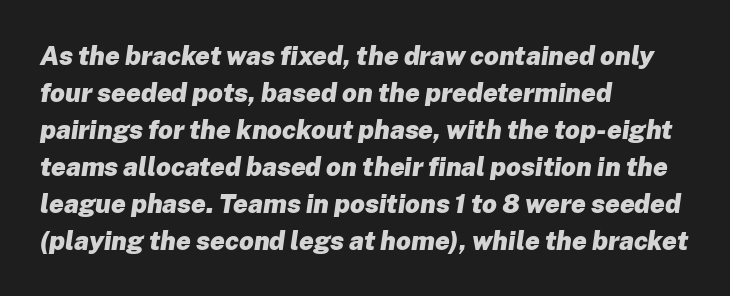
The image shows 26 px bold type, italic (leaning right); set left-aligned, normal line spacing (1.42x), normal letter spacing, not underlined.
